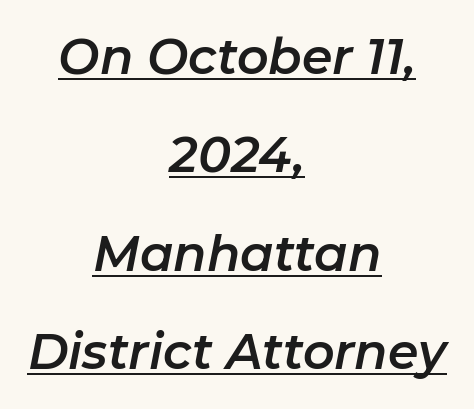
Reading down the column, the eye jumps a long way to each next line. Do the characters align in a grid? No, the font is proportional. Notice how the passage keeps no hard edge, just a central spine. A typesetter would mark this as italic. Students, observe the line beneath the letters — that is underlining.
